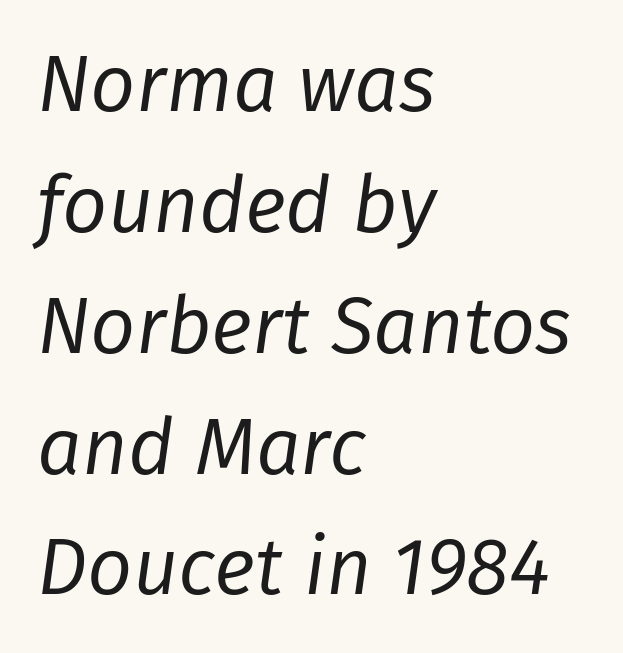
The image shows 79 px regular-weight type, italic (leaning right); set left-aligned, normal line spacing (1.53x), normal letter spacing, not underlined; low stroke contrast and a medium x-height.
